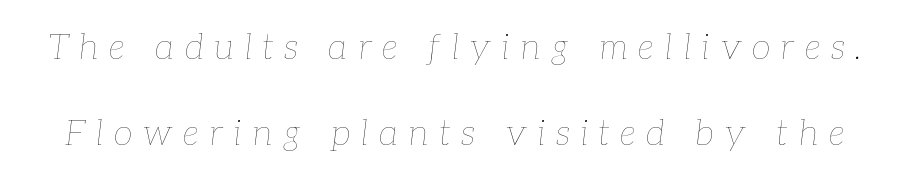
The image shows 35 px thin type, italic (leaning right); set loose line spacing (2.46x), unusually wide letter spacing (+0.3 em), not underlined; low stroke contrast and a medium x-height.
